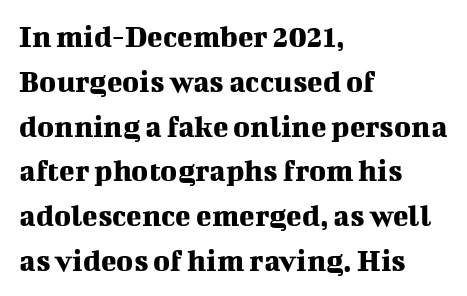
{"serif": "yes", "italic": "no", "width": "normal", "stroke_contrast": "medium", "x_height": "medium", "monospaced": "no", "underline": "no", "align": "left", "line_spacing": "normal", "line_spacing_ratio": 1.4, "letter_spacing": "normal", "letter_spacing_em": 0.0, "glyph_px": 32}
